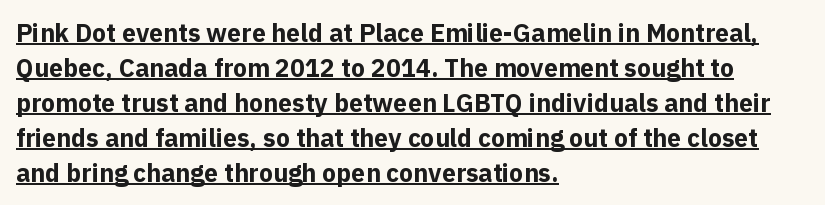
Quick note: underline on. Observe the ordinary spacing: letters are neighbours, not strangers. Baseline-to-baseline distance is the conventional proportion of letter height. In terms of posture, this sample is upright. Typographic density is high because the face is bold. A classic flush-left, rag-right setting is used for this passage.
